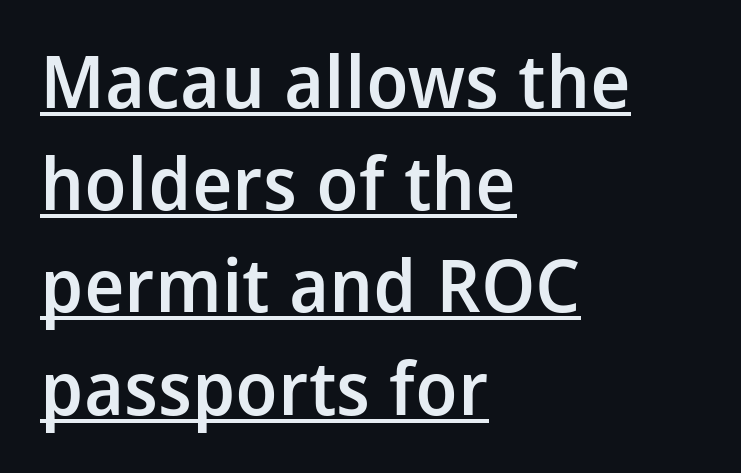
Short note: letters normally spaced. Stroke terminals: plain, sans-serif. Every row of glyphs begins at an identical x-position on the left. The specimen includes a rule beneath the text block's lines.
